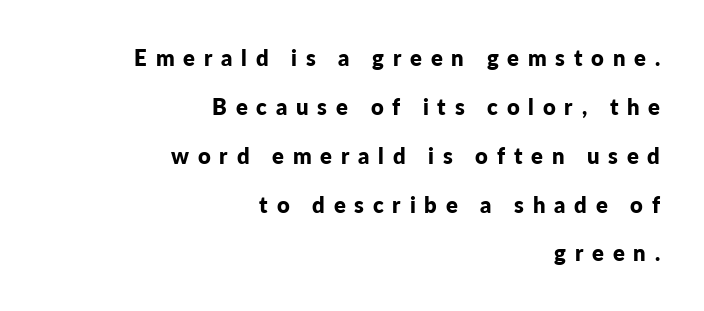
The lines are quadded right. Plenty of ink on the page — the face is bold. Is the letter spacing exaggerated? Yes — the characters are pushed far apart. Underlining? Definitely not there.
